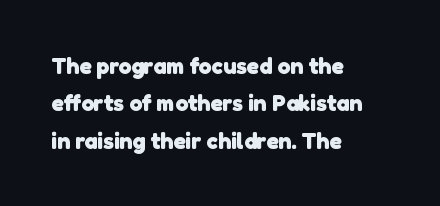
The image shows 23 px bold type; set left-aligned, normal line spacing (1.63x), normal letter spacing, not underlined.
